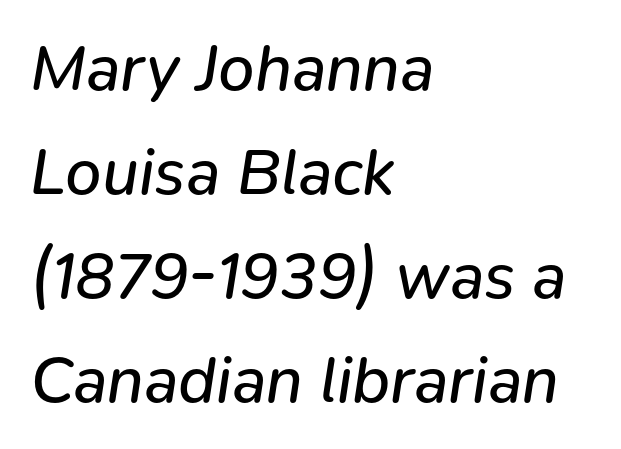
The image shows 65 px regular-weight type, italic (leaning right); set left-aligned, normal line spacing (1.6x), normal letter spacing, not underlined; low stroke contrast and a medium x-height.
